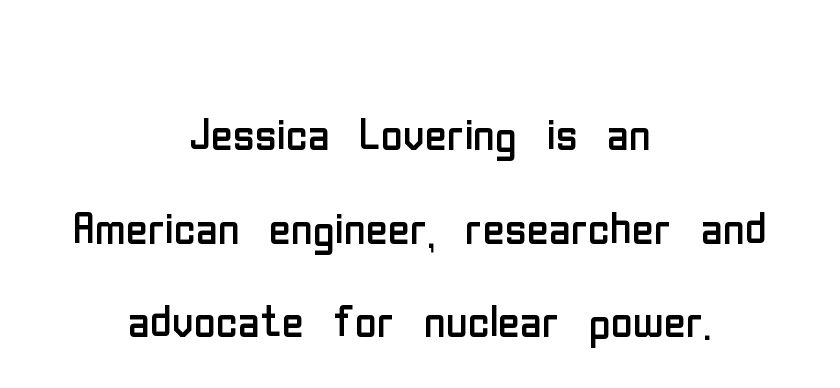
{"serif": "no", "italic": "no", "bold": "no", "weight": "regular", "width": "condensed", "stroke_contrast": "low", "x_height": "medium", "monospaced": "no", "underline": "no", "align": "center", "line_spacing": "normal", "line_spacing_ratio": 1.56, "letter_spacing": "normal", "letter_spacing_em": 0.0, "glyph_px": 60}
